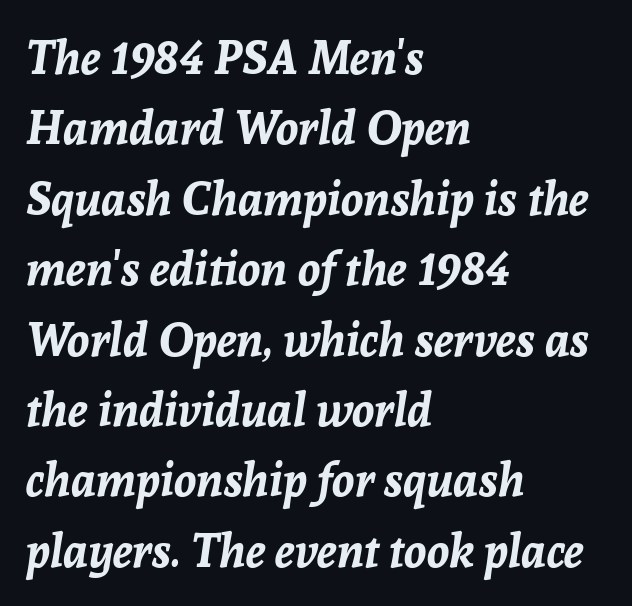
The image shows 46 px bold type, italic (leaning right); set left-aligned, normal line spacing (1.53x), normal letter spacing, not underlined; low stroke contrast and a medium x-height.
